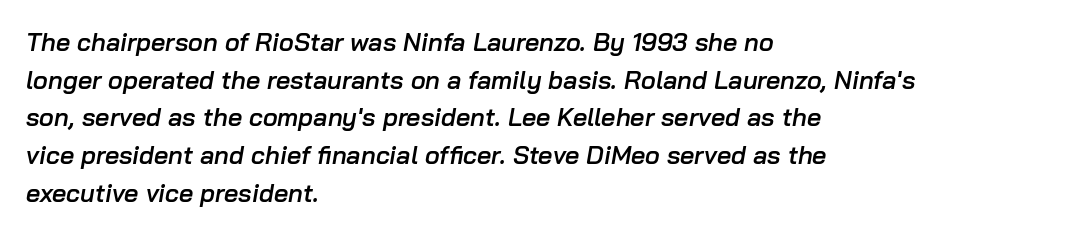
The image shows 25 px text type, italic (leaning right); set left-aligned, normal line spacing (1.51x), normal letter spacing, not underlined.
